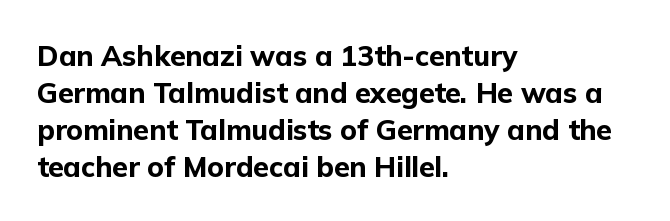
The face used here is rendered with its standard letterfit. The passage shown is typeset with a sans-serif family. Notice how descenders clear the ascenders below comfortably — that's standard leading. Note the varied advance widths — an 'i' is clearly narrower than an 'm'. The ragged edge is on the right, which tells us the setting is flush left. The string is rendered with underlining switched off.
